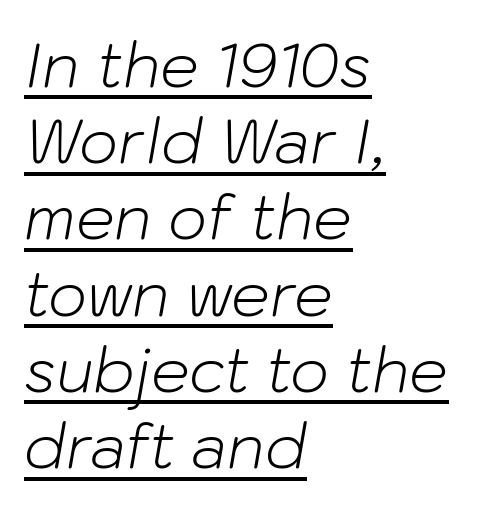
The image shows 61 px light type, italic (leaning right); set left-aligned, normal line spacing (1.25x), normal letter spacing, underlined; low stroke contrast and a medium x-height.
